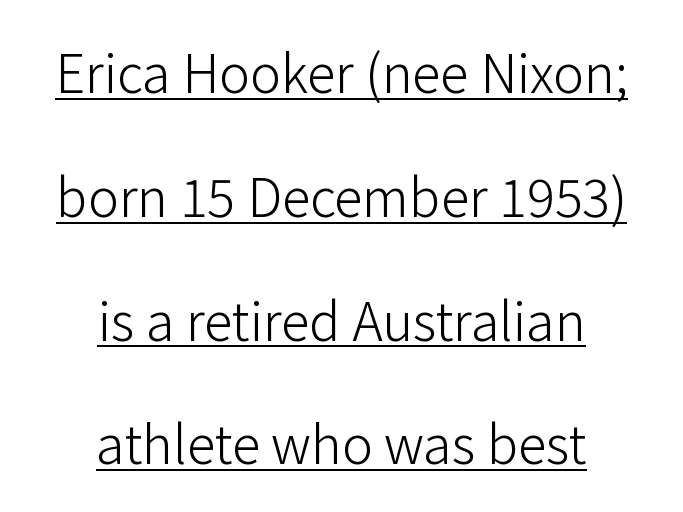
The face used here is rendered with its standard letterfit. Proportional: the letters do not fall into vertical columns. The line-height multiplier appears high, well above default. A student would call this center alignment; a typographer would say set centered. The weight would be labelled regular, book, light, or lighter still.
